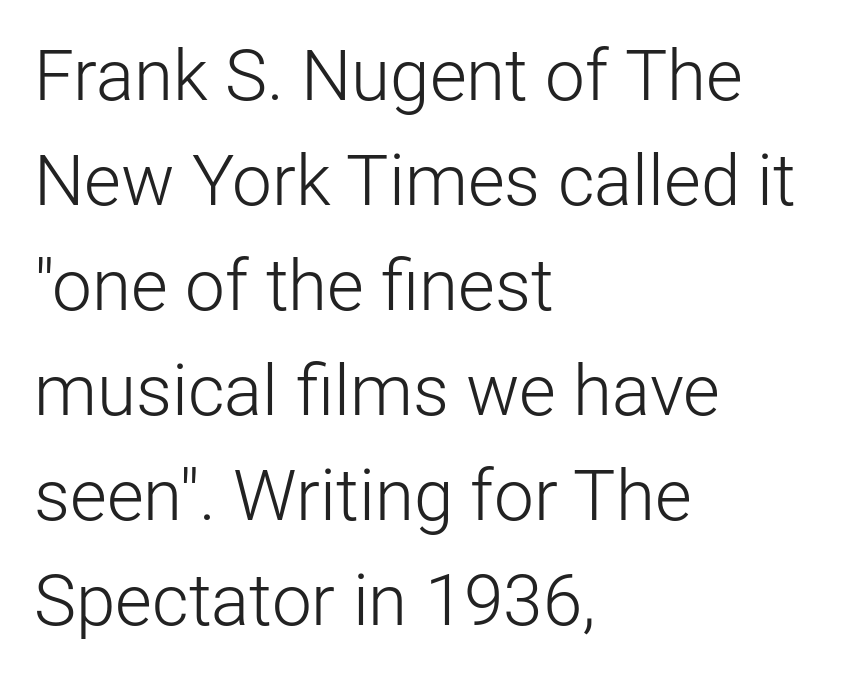
Q: Is the text bold? A: No.
Q: Is the text italic (slanted)? A: No, it is upright.
Q: Is the typeface a serif or a sans-serif typeface? A: Sans-serif.
Q: Is the text underlined? A: No.
Q: How is the paragraph aligned? A: Left-aligned.
Q: Is the spacing between letters normal or unusually wide? A: Normal.
Q: Is the spacing between lines tight, normal or loose? A: Normal.
Q: Width (condensed, normal, or wide)? A: Normal.
Q: Stroke contrast? A: Low.
Q: x-height? A: Medium.
Q: Monospaced? A: No.
